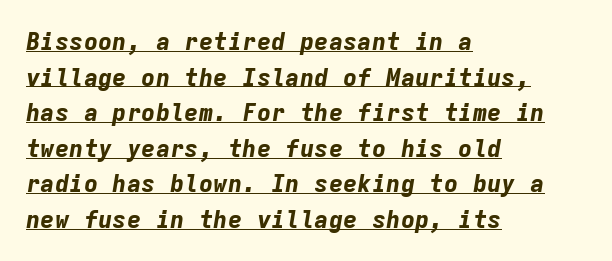
The image shows 24 px bold type, italic (leaning right); set left-aligned, normal line spacing (1.48x), normal letter spacing, underlined.
